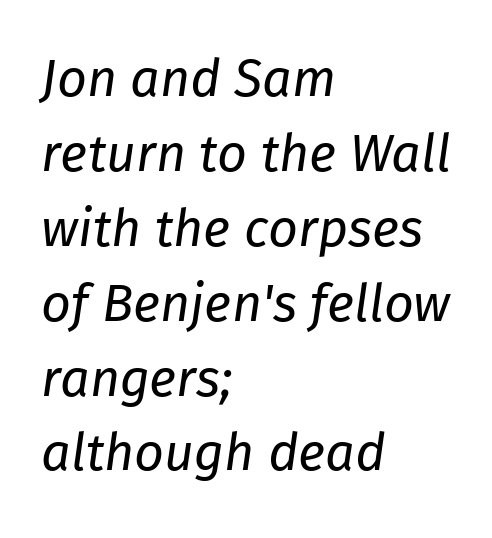
Q: Is the text bold? A: No.
Q: Is the text italic (slanted)? A: Yes, it leans right by about 8 degrees.
Q: Is the text underlined? A: No.
Q: How is the paragraph aligned? A: Left-aligned.
Q: Is the spacing between letters normal or unusually wide? A: Normal.
Q: Is the spacing between lines tight, normal or loose? A: Normal.
Q: Width (condensed, normal, or wide)? A: Normal.
Q: Stroke contrast? A: Low.
Q: x-height? A: Medium.
Q: Monospaced? A: No.
